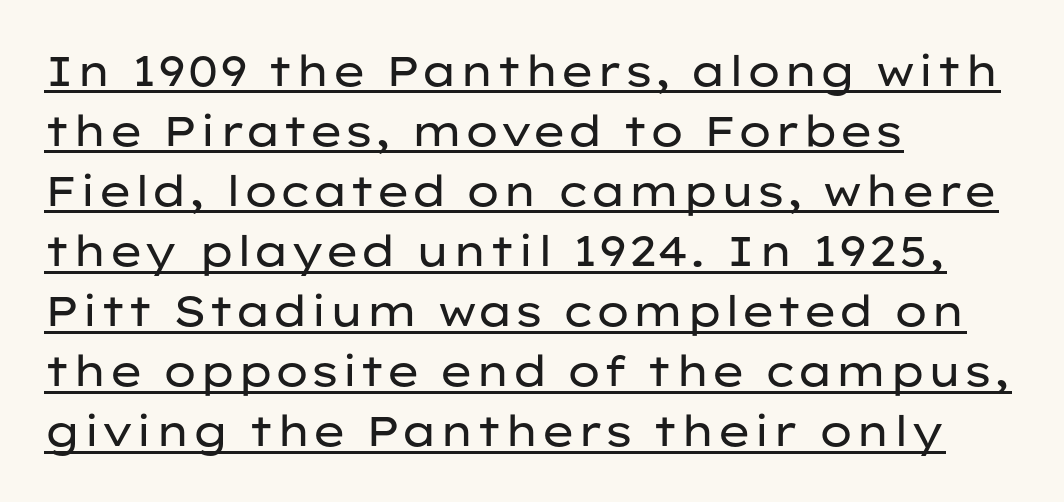
Designer's note — italics off, roman on. Like a heading marked for emphasis, these lines bear an underscore. Short note: letters normally spaced. This rendering uses left alignment, leaving the right contour irregular. Weight class: somewhere from thin through regular. Proportional: the letters do not fall into vertical columns.
